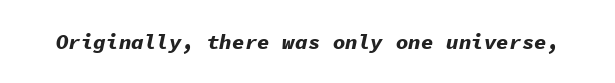
The image shows 21 px bold type, italic (leaning right); set normal letter spacing, not underlined.
